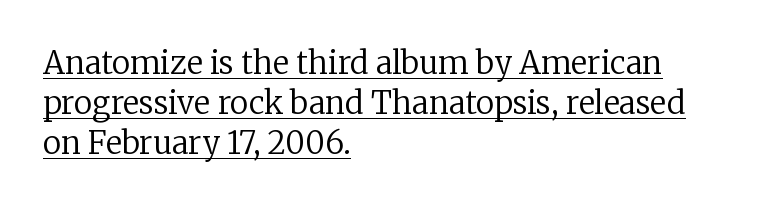
Q: Is the text bold? A: No.
Q: Is the text italic (slanted)? A: No, it is upright.
Q: Is the typeface a serif or a sans-serif typeface? A: Serif.
Q: Is the text underlined? A: Yes.
Q: How is the paragraph aligned? A: Left-aligned.
Q: Is the spacing between letters normal or unusually wide? A: Normal.
Q: Is the spacing between lines tight, normal or loose? A: Normal.
Q: Width (condensed, normal, or wide)? A: Normal.
Q: Stroke contrast? A: Low.
Q: x-height? A: Medium.
Q: Monospaced? A: No.
